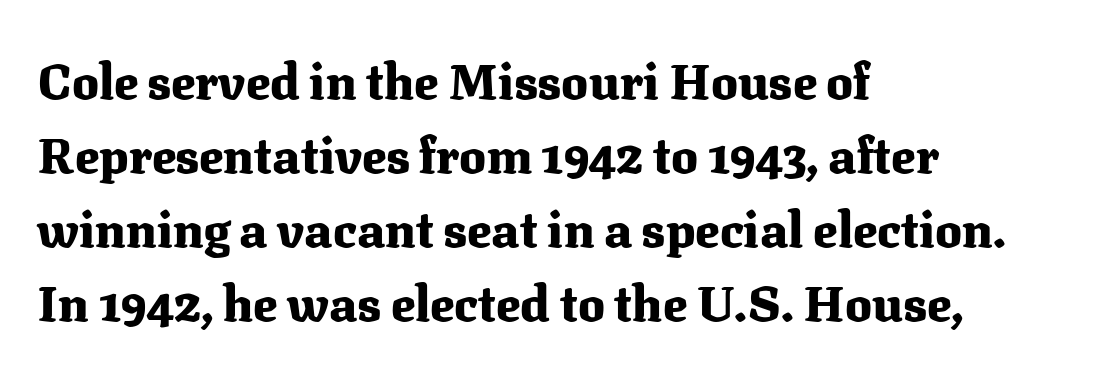
The gap between lines stays unmarked. The rendering keeps characters at their native spacing. No italicization has been applied; the sample stays upright. If you drew a ruler down the left edge, every line would touch it. On the weight axis this lands at bold, roughly 700. Serif or sans? Serif — the stroke terminals have little feet.
